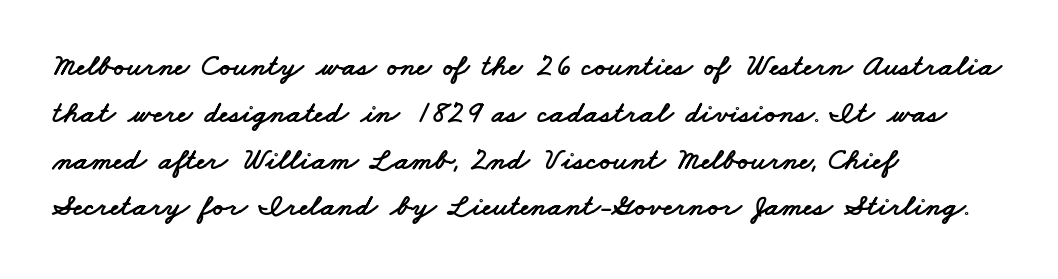
Q: Is the typeface a serif or a sans-serif typeface? A: Sans-serif.
Q: Is the text underlined? A: No.
Q: How is the paragraph aligned? A: Left-aligned.
Q: Is the spacing between letters normal or unusually wide? A: Normal.
Q: Is the spacing between lines tight, normal or loose? A: Normal.
Q: Width (condensed, normal, or wide)? A: Wide.
Q: Stroke contrast? A: Low.
Q: x-height? A: Small.
Q: Monospaced? A: No.
